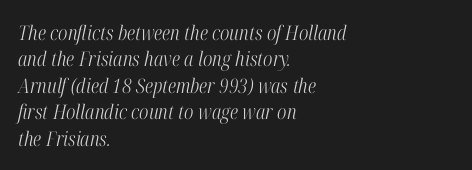
Q: Is the text bold? A: No.
Q: Is the text italic (slanted)? A: Yes, it leans right by about 12 degrees.
Q: Is the text underlined? A: No.
Q: How is the paragraph aligned? A: Left-aligned.
Q: Is the spacing between letters normal or unusually wide? A: Normal.
Q: Is the spacing between lines tight, normal or loose? A: Normal.
